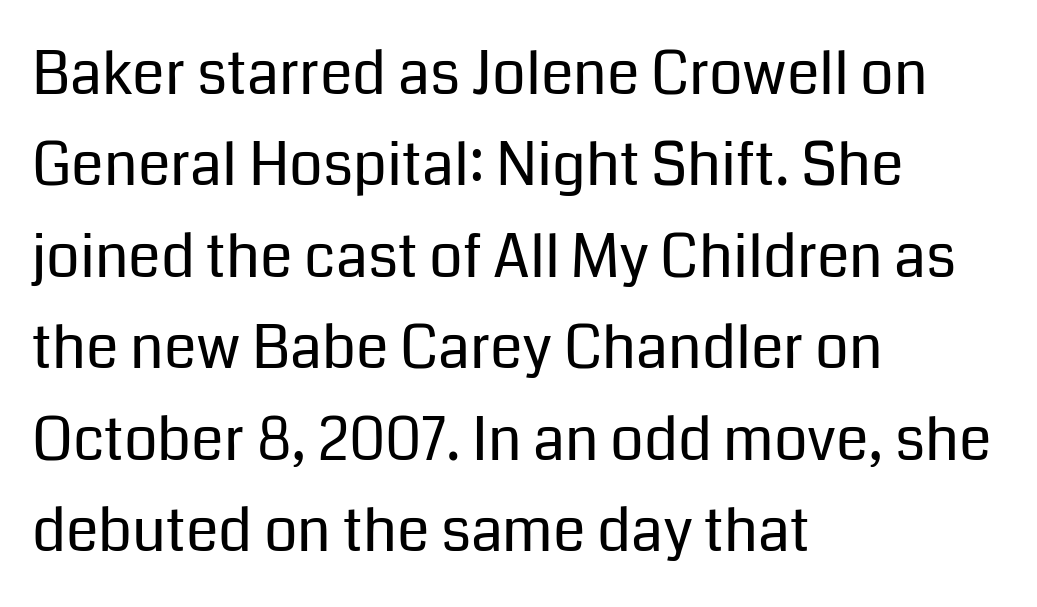
{"serif": "no", "italic": "no", "bold": "no", "weight": "regular", "width": "normal", "stroke_contrast": "low", "x_height": "medium", "monospaced": "no", "underline": "no", "align": "left", "line_spacing": "normal", "line_spacing_ratio": 1.55, "letter_spacing": "normal", "letter_spacing_em": 0.0, "glyph_px": 59}
